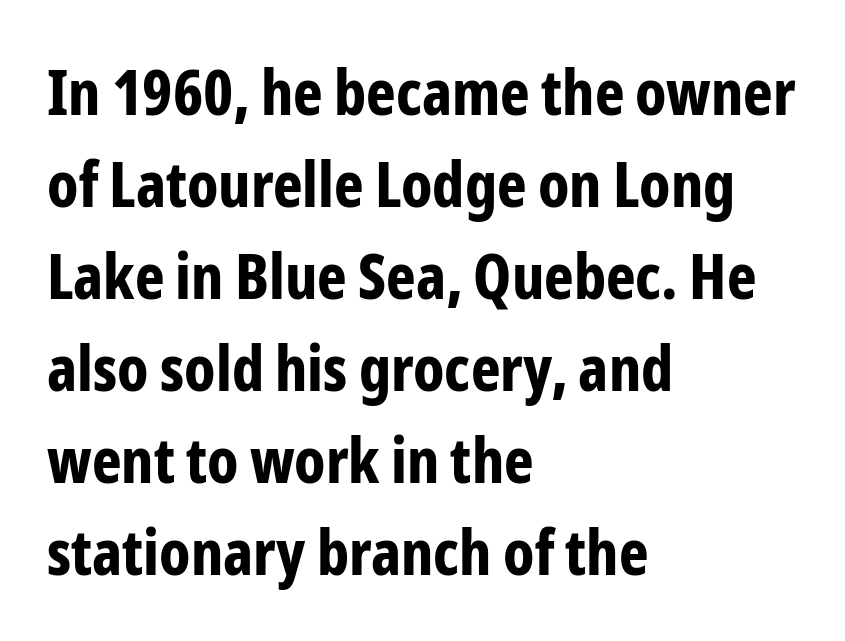
Tall strokes in this sample are plumb rather than angled. A typesetter would call this zero additional tracking. The space beneath each line is pristine and unruled. These lines are rendered in a variable-pitch font. Which margin do the lines hug? The left one — the right edge is uneven.
